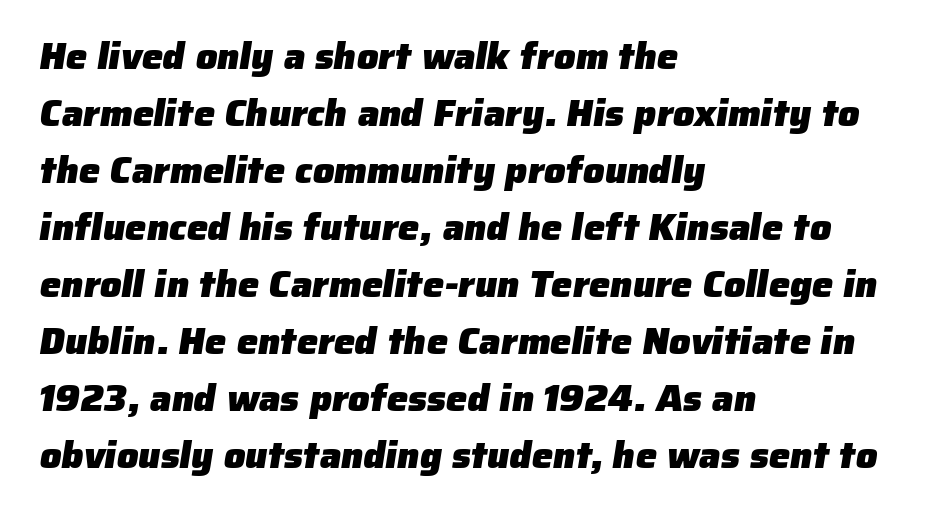
The image shows 38 px heavy sans-serif type; set left-aligned, normal line spacing (1.5x), normal letter spacing, not underlined; low stroke contrast and a medium x-height.
